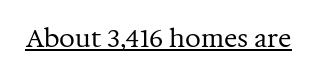
The letterforms sit at book weight or below. Posture: upright roman. Here the glyphs are tracked normally, forming tight word shapes. The words here are underlined.
